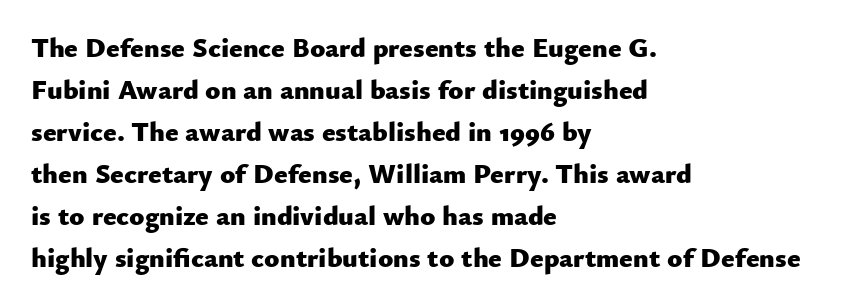
The image shows 28 px heavy sans-serif type, upright; set left-aligned, normal line spacing (1.5x), normal letter spacing, not underlined; low stroke contrast and a small x-height.
